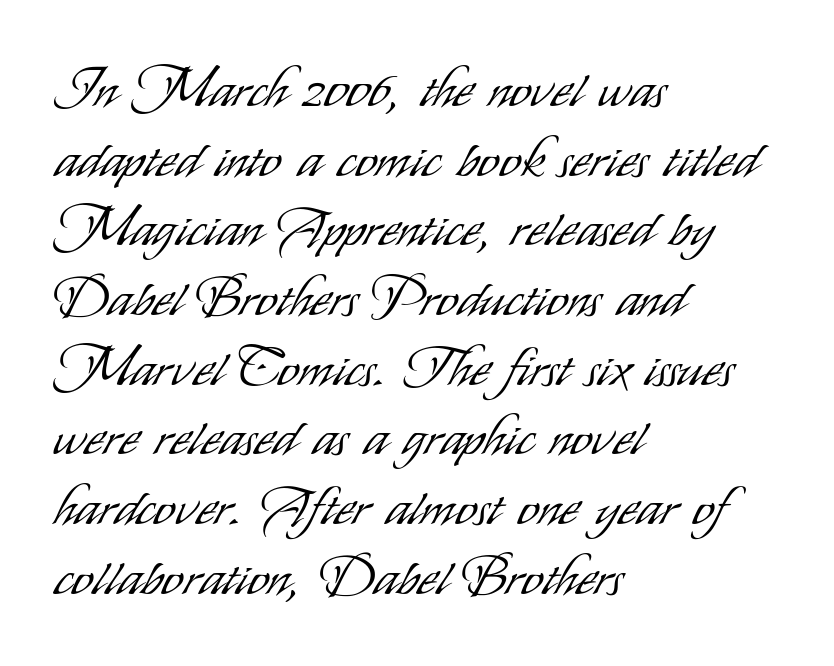
Q: Is the text bold? A: No.
Q: Is the text italic (slanted)? A: Yes.
Q: Is the typeface a serif or a sans-serif typeface? A: Sans-serif.
Q: Is the text underlined? A: No.
Q: How is the paragraph aligned? A: Left-aligned.
Q: Is the spacing between letters normal or unusually wide? A: Normal.
Q: Is the spacing between lines tight, normal or loose? A: Normal.
Q: Width (condensed, normal, or wide)? A: Condensed.
Q: Stroke contrast? A: Low.
Q: x-height? A: Small.
Q: Monospaced? A: No.
